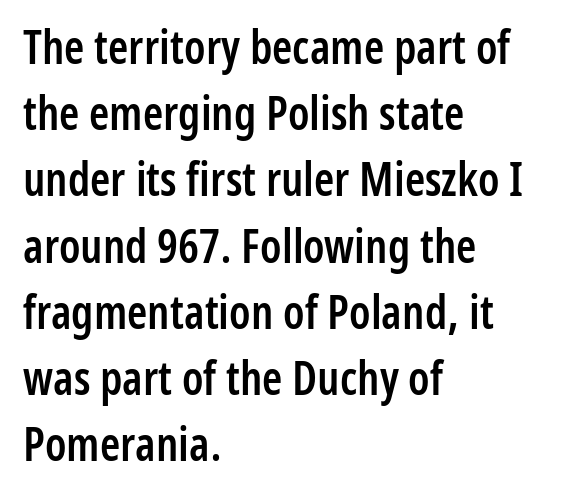
The horizontal fit of the characters is conventional and even. Italic: no, the glyphs are upright roman. If you measured baseline to baseline, you'd find a middling distance. Does the type have serifs? No, each stem ends abruptly. Typesetter's note: demi weight, one step under bold. Do the characters align in a grid? No, the font is proportional.
